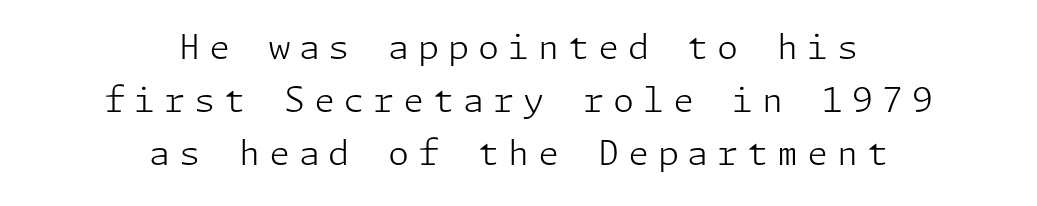
The image shows 34 px light sans-serif type, upright; set centered, normal line spacing (1.56x), unusually wide letter spacing (+0.26 em), not underlined; low stroke contrast and a medium x-height.
